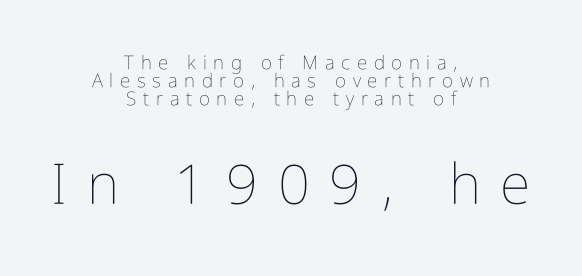
The image shows 56 px thin, condensed type, upright; set centered, tight line spacing (0.95x), unusually wide letter spacing (+0.35 em), not underlined; the second (bottom) block is 2.95x larger; low stroke contrast and a medium x-height.
